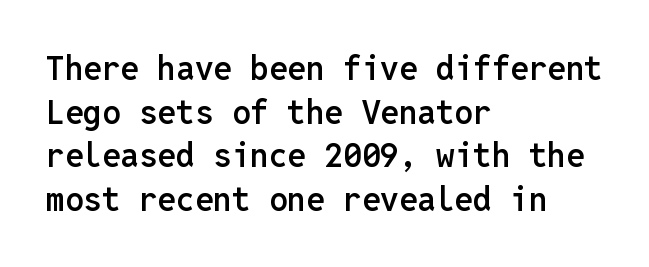
Q: Is the text bold? A: Semi-bold.
Q: Is the text italic (slanted)? A: No, it is upright.
Q: Is the typeface a serif or a sans-serif typeface? A: Sans-serif.
Q: Is the text underlined? A: No.
Q: How is the paragraph aligned? A: Left-aligned.
Q: Is the spacing between letters normal or unusually wide? A: Normal.
Q: Is the spacing between lines tight, normal or loose? A: Normal.
Q: Width (condensed, normal, or wide)? A: Normal.
Q: Stroke contrast? A: Low.
Q: x-height? A: Medium.
Q: Monospaced? A: Yes.
